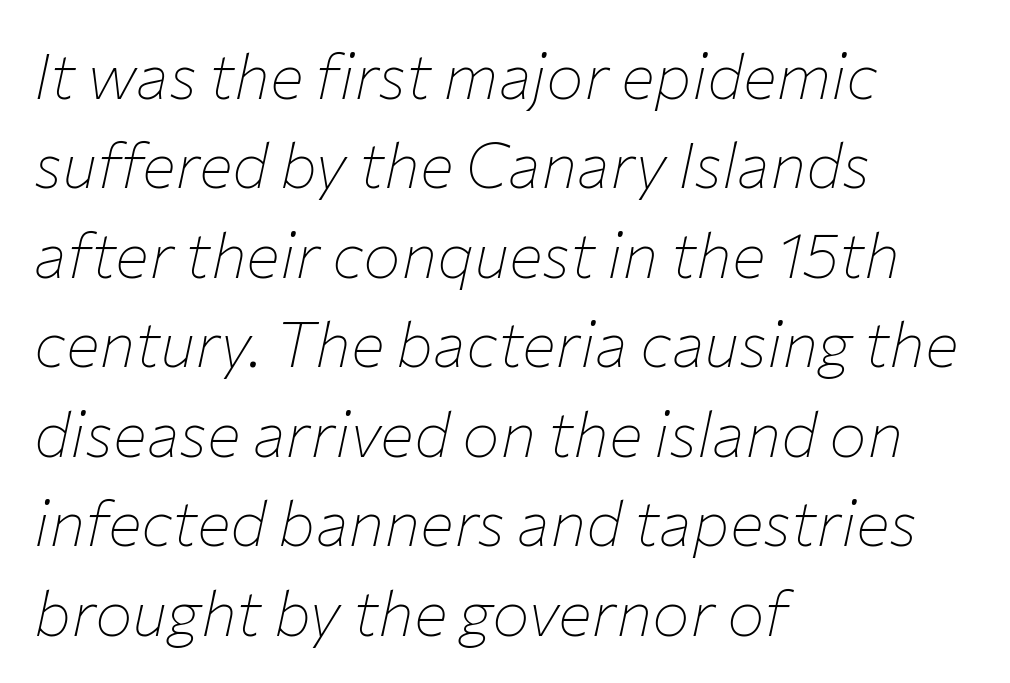
Q: Is the text bold? A: No.
Q: Is the text italic (slanted)? A: Yes, it leans right by about 12 degrees.
Q: Is the text underlined? A: No.
Q: How is the paragraph aligned? A: Left-aligned.
Q: Is the spacing between letters normal or unusually wide? A: Normal.
Q: Is the spacing between lines tight, normal or loose? A: Normal.
Q: Width (condensed, normal, or wide)? A: Normal.
Q: Stroke contrast? A: Low.
Q: x-height? A: Medium.
Q: Monospaced? A: No.
